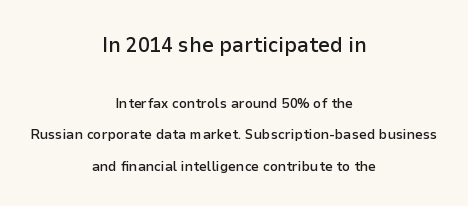
Q: Is the text bold? A: Semi-bold.
Q: Is the text italic (slanted)? A: No, it is upright.
Q: Is the text underlined? A: No.
Q: How is the paragraph aligned? A: Centered.
Q: Is the spacing between letters normal or unusually wide? A: Normal.
Q: Is the spacing between lines tight, normal or loose? A: Loose.
Q: Which block of text is set in a larger size, the first (top) or the second (bottom)? A: The first (top) one.
